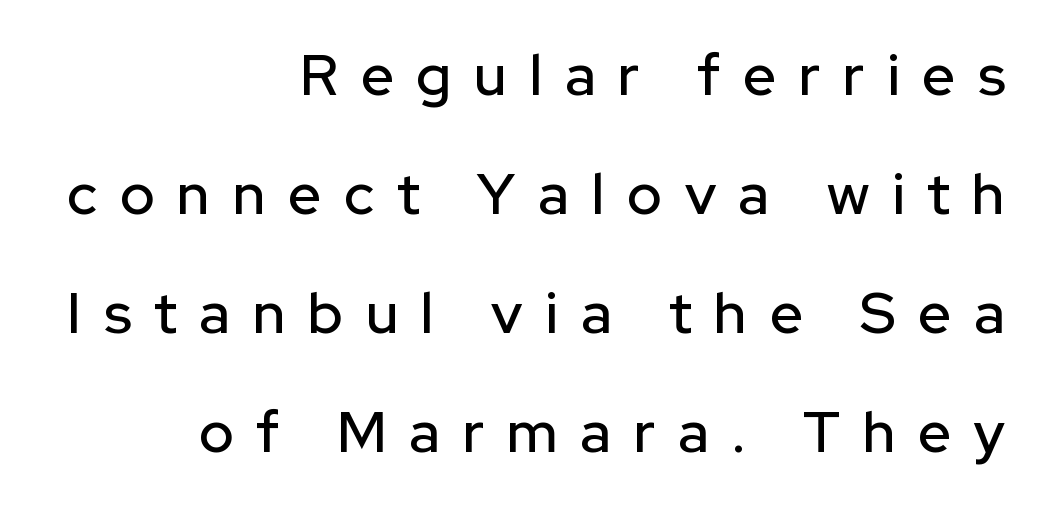
Q: Is the text italic (slanted)? A: No, it is upright.
Q: Is the typeface a serif or a sans-serif typeface? A: Sans-serif.
Q: Is the text underlined? A: No.
Q: How is the paragraph aligned? A: Right-aligned.
Q: Is the spacing between letters normal or unusually wide? A: Unusually wide.
Q: Is the spacing between lines tight, normal or loose? A: Loose.
Q: Width (condensed, normal, or wide)? A: Normal.
Q: Stroke contrast? A: Low.
Q: x-height? A: Medium.
Q: Monospaced? A: No.
